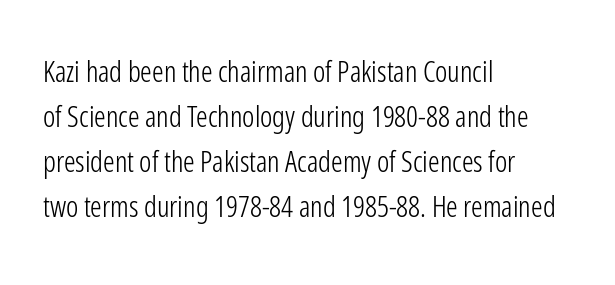
All the whitespace from short lines collects on the right. Is the letter spacing exaggerated? No — it looks like the ordinary default. Posture: vertical. Counters stay open thanks to moderate or lighter strokes.
